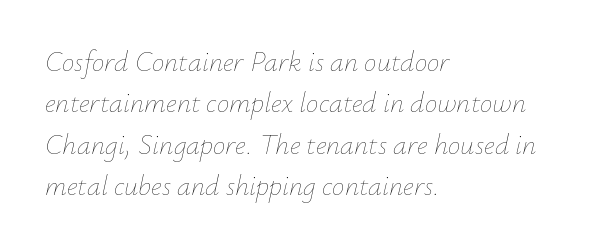
{"italic": "yes", "lean": "right", "slant_degrees": 12, "bold": "no", "weight": "thin", "width": "normal", "stroke_contrast": "low", "x_height": "small", "monospaced": "no", "underline": "no", "align": "left", "line_spacing": "normal", "line_spacing_ratio": 1.48, "letter_spacing": "normal", "letter_spacing_em": 0.0, "glyph_px": 28}
